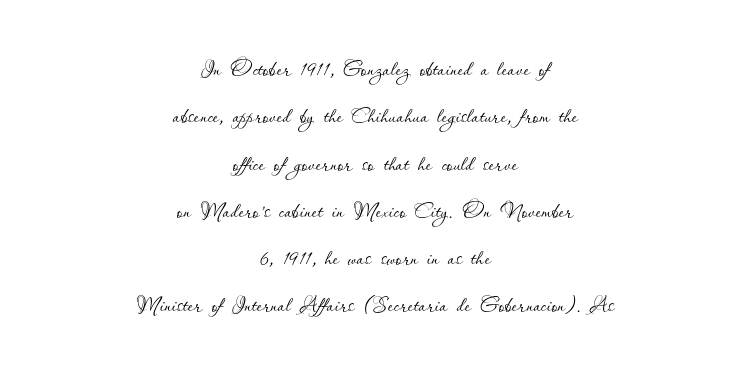
{"bold": "no", "weight": "thin", "width": "normal", "stroke_contrast": "low", "x_height": "small", "monospaced": "no", "underline": "no", "align": "center", "line_spacing": "normal", "line_spacing_ratio": 1.63, "letter_spacing": "normal", "letter_spacing_em": 0.0, "glyph_px": 29}
